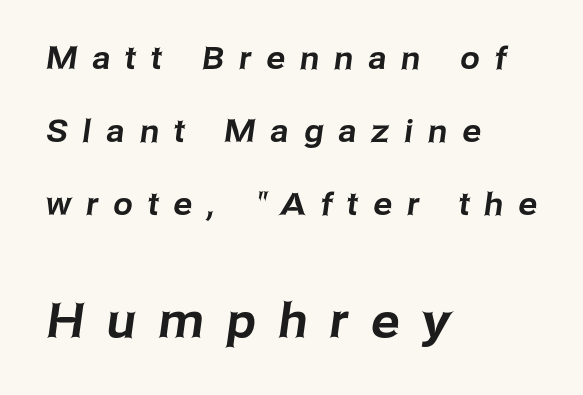
Baseline-to-baseline distance is far greater than the letter height. Block two is the big one; block one sits smaller above it. The characters display no serif detailing; their extremities are plain. The rendering uses natural spacing where letterforms have individual widths. Letters rest on an invisible, unmarked baseline.
